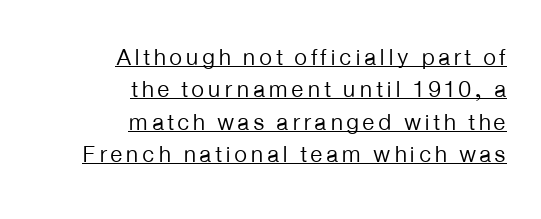
Q: Is the text bold? A: No.
Q: Is the text italic (slanted)? A: No, it is upright.
Q: Is the text underlined? A: Yes.
Q: How is the paragraph aligned? A: Right-aligned.
Q: Is the spacing between lines tight, normal or loose? A: Normal.
